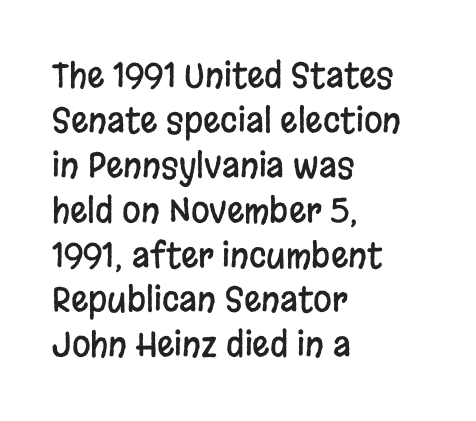
The image shows 34 px condensed sans-serif type, upright; set left-aligned, normal line spacing (1.32x), normal letter spacing, not underlined; low stroke contrast and a large x-height.
